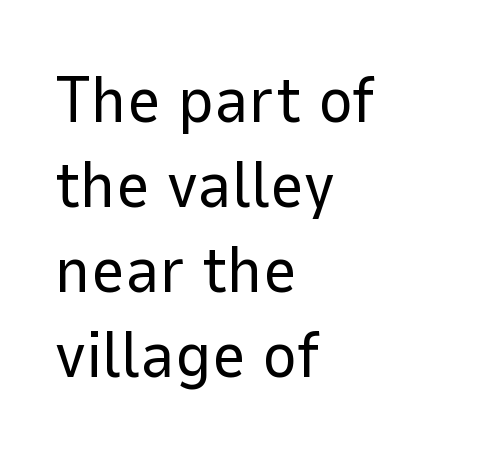
Default kerning and tracking; the words read as compact shapes. Typeset ragged right — the left edge is the straight one. Rule under the text: the space is simply empty. Leading matches the norm, producing a regular column.
